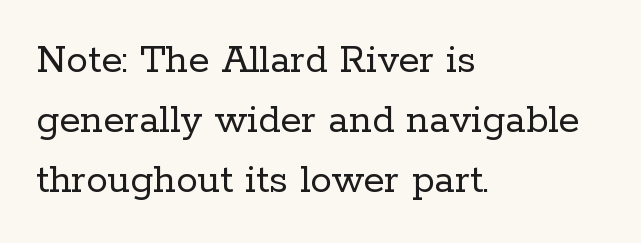
The image shows 43 px regular-weight serif type, upright; set left-aligned, normal line spacing (1.4x), normal letter spacing, not underlined; low stroke contrast and a medium x-height.
